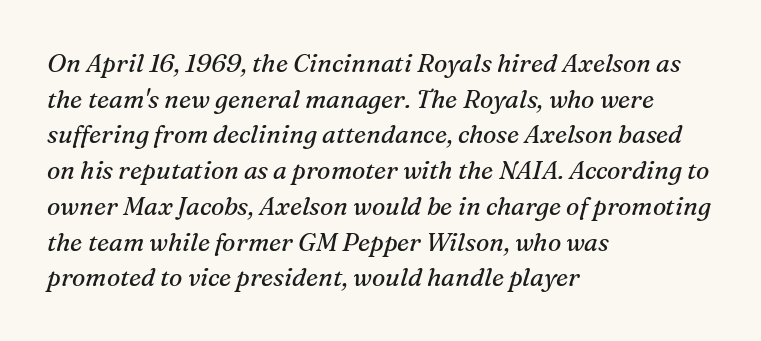
Q: Is the text bold? A: No.
Q: Is the text italic (slanted)? A: Yes, it leans right by about 16 degrees.
Q: Is the text underlined? A: No.
Q: How is the paragraph aligned? A: Left-aligned.
Q: Is the spacing between letters normal or unusually wide? A: Normal.
Q: Is the spacing between lines tight, normal or loose? A: Normal.
